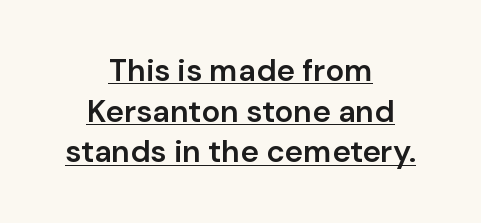
Q: Is the text bold? A: Semi-bold.
Q: Is the text italic (slanted)? A: No, it is upright.
Q: Is the typeface a serif or a sans-serif typeface? A: Sans-serif.
Q: Is the text underlined? A: Yes.
Q: How is the paragraph aligned? A: Centered.
Q: Is the spacing between letters normal or unusually wide? A: Normal.
Q: Is the spacing between lines tight, normal or loose? A: Normal.
Q: Width (condensed, normal, or wide)? A: Normal.
Q: Stroke contrast? A: Low.
Q: x-height? A: Medium.
Q: Monospaced? A: No.
